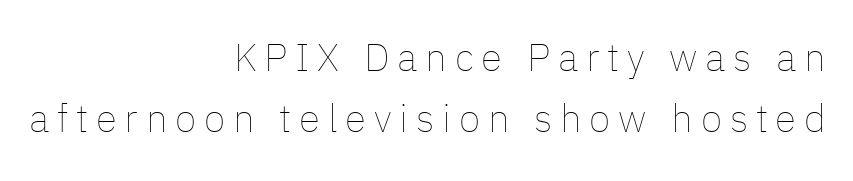
{"italic": "no", "bold": "no", "weight": "thin", "width": "normal", "stroke_contrast": "low", "x_height": "medium", "monospaced": "no", "underline": "no", "align": "right", "line_spacing": "normal", "line_spacing_ratio": 1.57, "letter_spacing": "wide", "letter_spacing_em": 0.2, "glyph_px": 39}
